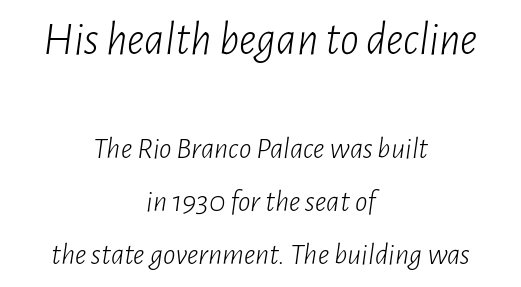
Characters are canted at an angle relative to the baseline's perpendicular. Do the characters align in a grid? No, the font is proportional. Letters rest on an invisible, unmarked baseline. Reading down the column, the eye jumps a familiar distance to each next line.
